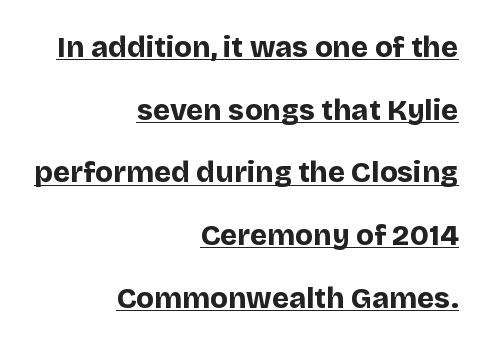
The image shows 29 px bold sans-serif type, upright; set right-aligned, loose line spacing (2.16x), normal letter spacing, underlined; low stroke contrast and a large x-height.
